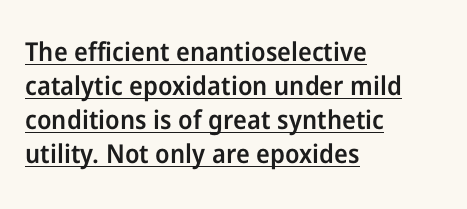
The image shows 26 px text type, upright; set left-aligned, normal line spacing (1.31x), normal letter spacing, underlined.
